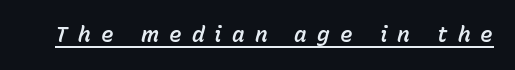
The gaps between neighbouring characters are conspicuously large. In designer terms, the underline attribute is active on this setting. The text carries the slant typical of an italic or oblique font.
